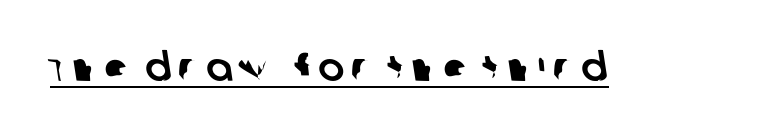
The image shows 39 px sans-serif type; set underlined; low stroke contrast and a large x-height.
